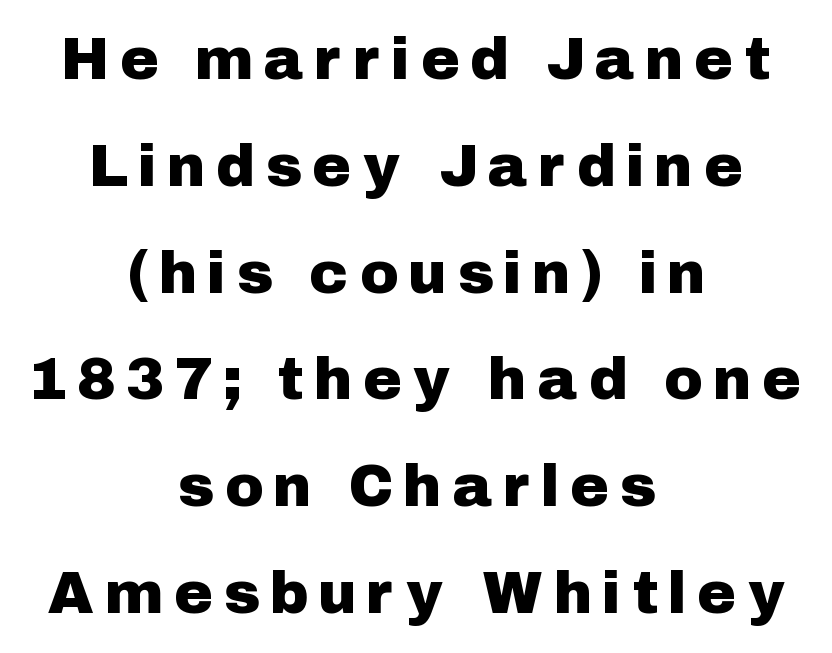
Spacing verdict: proportional, widths tailored to each character. The space directly below the letters is spotless. Students, note that the glyphs here are deliberately spaced far apart. Caption: multi-line text, centered on the measure.
